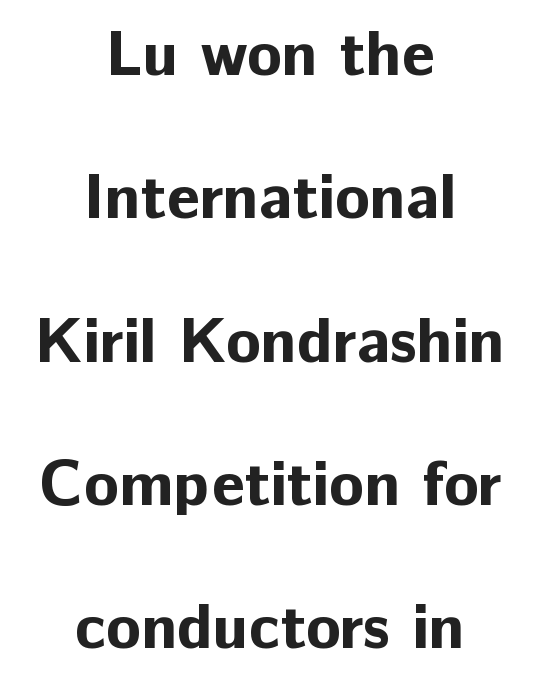
Q: Is the text bold? A: Yes.
Q: Is the text italic (slanted)? A: No, it is upright.
Q: Is the typeface a serif or a sans-serif typeface? A: Sans-serif.
Q: Is the text underlined? A: No.
Q: How is the paragraph aligned? A: Centered.
Q: Is the spacing between letters normal or unusually wide? A: Normal.
Q: Is the spacing between lines tight, normal or loose? A: Loose.
Q: Width (condensed, normal, or wide)? A: Normal.
Q: Stroke contrast? A: Low.
Q: x-height? A: Medium.
Q: Monospaced? A: No.
